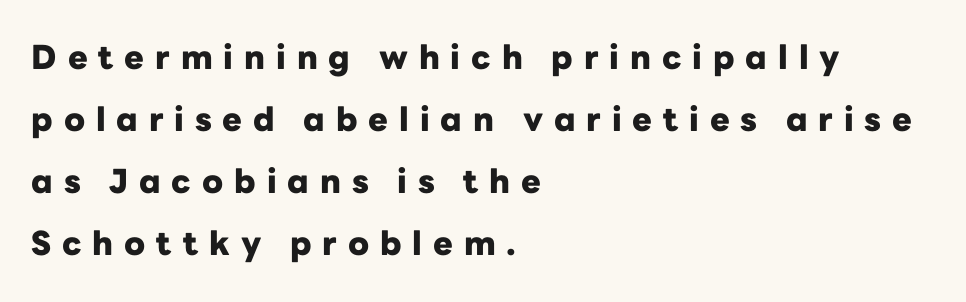
The image shows 33 px heavy sans-serif type, upright; set left-aligned, line spacing 1.88x, unusually wide letter spacing (+0.33 em), not underlined; low stroke contrast and a medium x-height.
